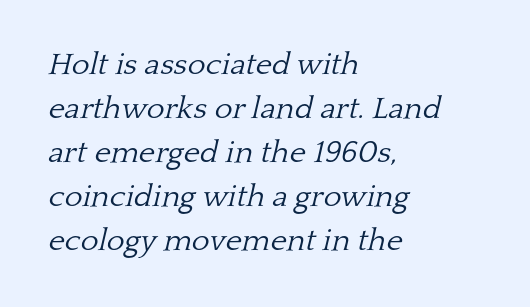
Q: Is the text bold? A: No.
Q: Is the text italic (slanted)? A: Yes, it leans right by about 13 degrees.
Q: Is the typeface a serif or a sans-serif typeface? A: Serif.
Q: Is the text underlined? A: No.
Q: How is the paragraph aligned? A: Left-aligned.
Q: Is the spacing between letters normal or unusually wide? A: Normal.
Q: Is the spacing between lines tight, normal or loose? A: Normal.
Q: Width (condensed, normal, or wide)? A: Normal.
Q: Stroke contrast? A: Low.
Q: x-height? A: Medium.
Q: Monospaced? A: No.
